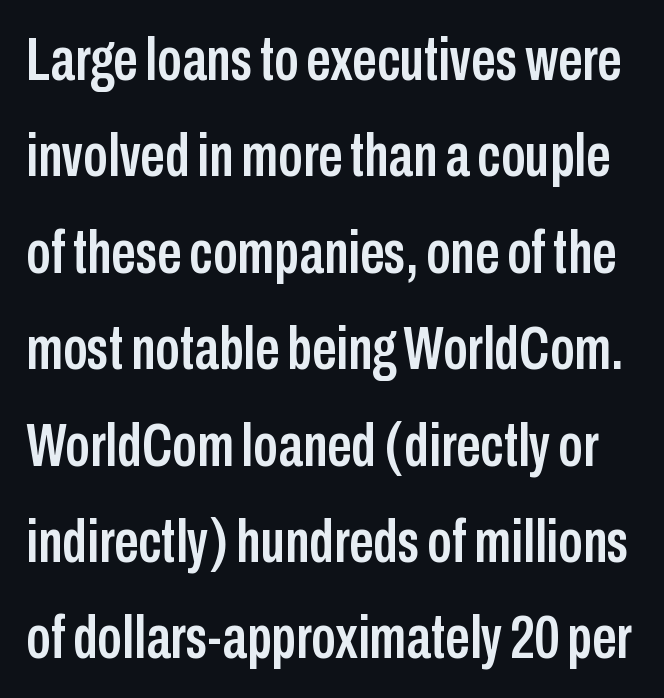
Q: Is the text italic (slanted)? A: No, it is upright.
Q: Is the typeface a serif or a sans-serif typeface? A: Sans-serif.
Q: Is the text underlined? A: No.
Q: Is the spacing between letters normal or unusually wide? A: Normal.
Q: Is the spacing between lines tight, normal or loose? A: Normal.
Q: Width (condensed, normal, or wide)? A: Condensed.
Q: Stroke contrast? A: Low.
Q: x-height? A: Medium.
Q: Monospaced? A: No.
